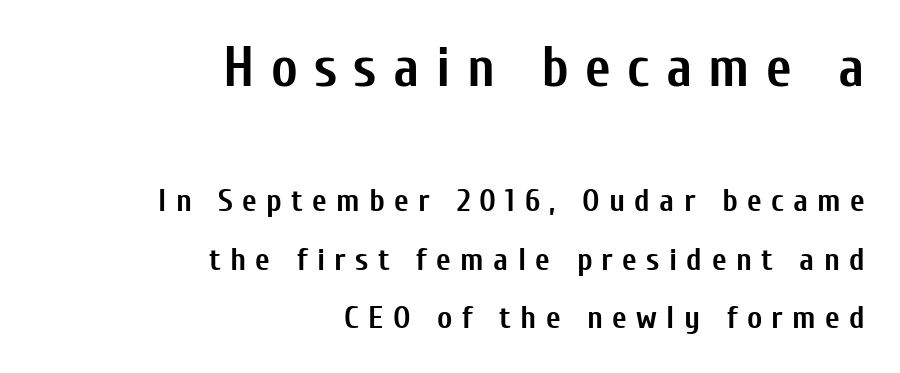
Posture: upright roman. The strip under each line holds only bare page. Do the characters align in a grid? No, the font is proportional. The text was rendered using a sans face with plain stroke endings. The letters in the upper block stand taller than those in the block below. Line ends are locked; line starts wander.
